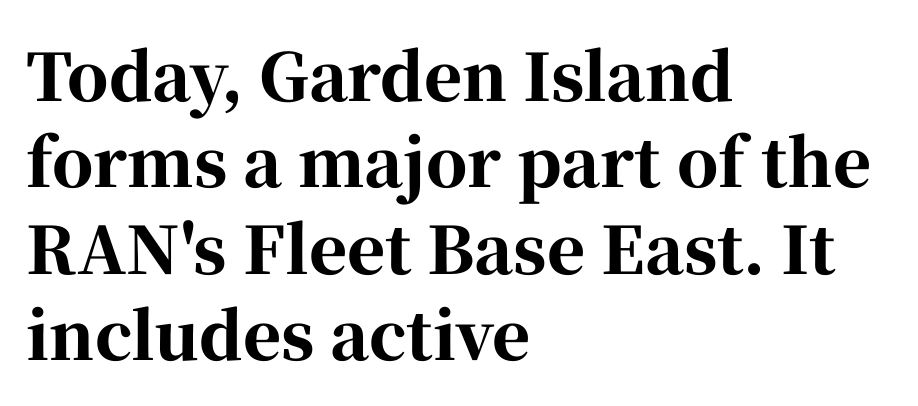
Q: Is the text bold? A: Yes.
Q: Is the text italic (slanted)? A: No, it is upright.
Q: Is the typeface a serif or a sans-serif typeface? A: Serif.
Q: Is the text underlined? A: No.
Q: How is the paragraph aligned? A: Left-aligned.
Q: Is the spacing between letters normal or unusually wide? A: Normal.
Q: Is the spacing between lines tight, normal or loose? A: Normal.
Q: Width (condensed, normal, or wide)? A: Normal.
Q: Stroke contrast? A: High.
Q: x-height? A: Medium.
Q: Monospaced? A: No.
